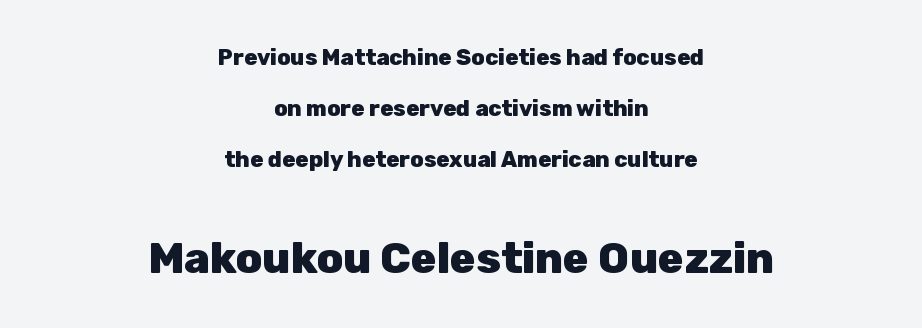
The letterforms sit shoulder to shoulder at normal distance. If you folded the block vertically in half, each line would mirror itself in length. Leading: increased. In terms of weight, the rendering is a true, heavy bold.
